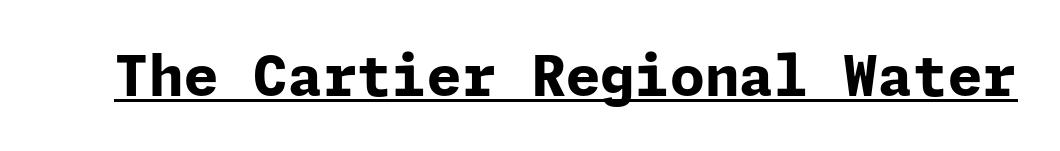
{"serif": "no", "italic": "no", "bold": "yes", "weight": "bold", "width": "normal", "stroke_contrast": "low", "x_height": "medium", "underline": "yes", "letter_spacing": "normal", "letter_spacing_em": 0.0, "glyph_px": 56}
